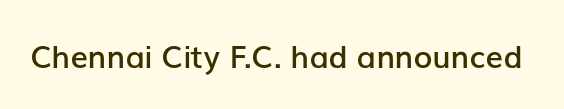
Q: Is the text bold? A: Semi-bold.
Q: Is the text italic (slanted)? A: No, it is upright.
Q: Is the typeface a serif or a sans-serif typeface? A: Sans-serif.
Q: Is the text underlined? A: No.
Q: Is the spacing between letters normal or unusually wide? A: Normal.
Q: Width (condensed, normal, or wide)? A: Normal.
Q: Stroke contrast? A: Low.
Q: x-height? A: Medium.
Q: Monospaced? A: No.
